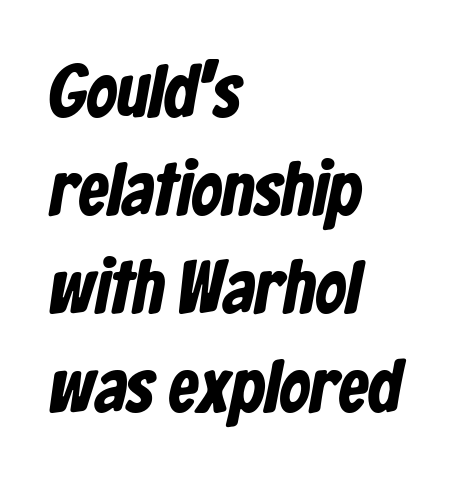
{"serif": "no", "width": "condensed", "stroke_contrast": "low", "x_height": "medium", "monospaced": "no", "underline": "no", "align": "left", "line_spacing": "normal", "line_spacing_ratio": 1.31, "letter_spacing": "normal", "letter_spacing_em": 0.0, "glyph_px": 75}
